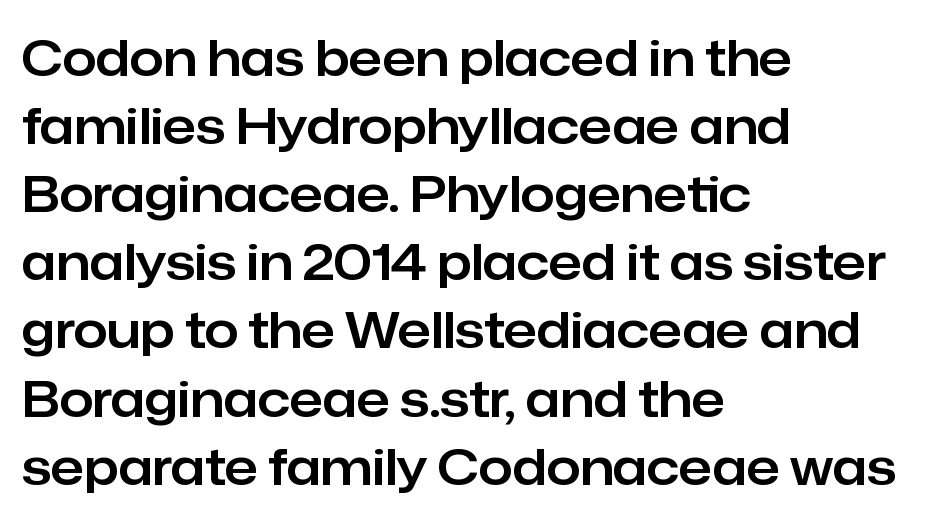
Q: Is the text italic (slanted)? A: No, it is upright.
Q: Is the typeface a serif or a sans-serif typeface? A: Sans-serif.
Q: Is the text underlined? A: No.
Q: How is the paragraph aligned? A: Left-aligned.
Q: Is the spacing between letters normal or unusually wide? A: Normal.
Q: Is the spacing between lines tight, normal or loose? A: Normal.
Q: Width (condensed, normal, or wide)? A: Normal.
Q: Stroke contrast? A: Low.
Q: x-height? A: Medium.
Q: Monospaced? A: No.
